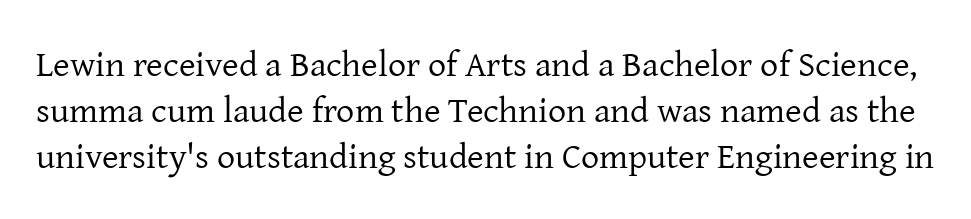
The image shows 36 px regular-weight serif type, upright; set normal line spacing (1.28x), normal letter spacing, not underlined; low stroke contrast and a medium x-height.
